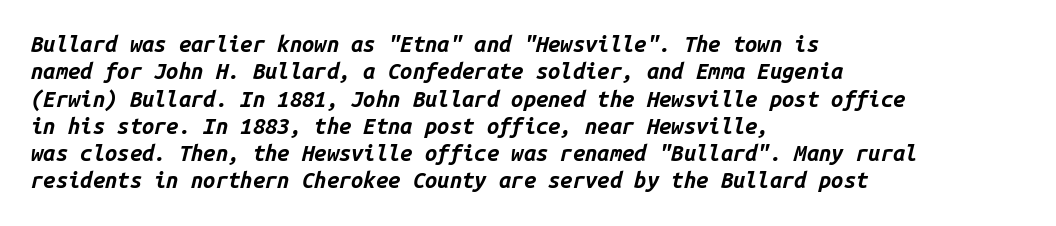
Q: Is the text bold? A: Yes.
Q: Is the text italic (slanted)? A: Yes, it leans right by about 14 degrees.
Q: Is the text underlined? A: No.
Q: How is the paragraph aligned? A: Left-aligned.
Q: Is the spacing between letters normal or unusually wide? A: Normal.
